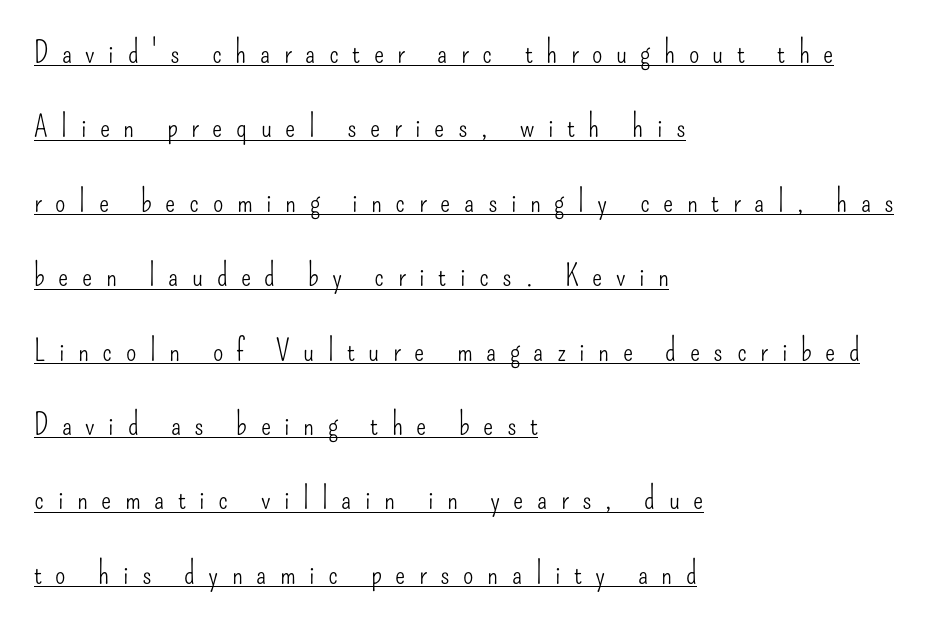
{"serif": "no", "italic": "no", "bold": "no", "weight": "light", "width": "condensed", "stroke_contrast": "low", "x_height": "small", "monospaced": "no", "underline": "yes", "align": "left", "line_spacing": "loose", "line_spacing_ratio": 2.48, "letter_spacing": "wide", "letter_spacing_em": 0.45, "glyph_px": 30}
